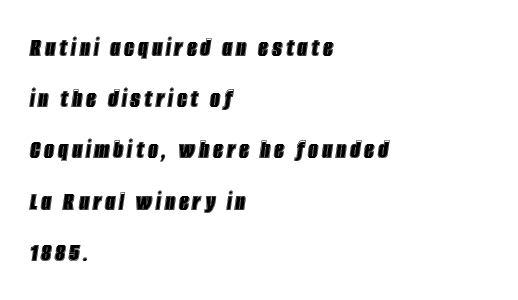
{"italic": "yes", "lean": "right", "slant_degrees": 8, "width": "condensed", "x_height": "large", "monospaced": "no", "underline": "no", "align": "left", "line_spacing_ratio": 1.83, "glyph_px": 28}
